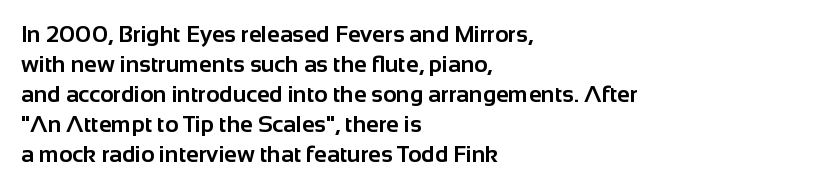
Q: Is the text bold? A: Yes.
Q: Is the text italic (slanted)? A: No, it is upright.
Q: Is the text underlined? A: No.
Q: How is the paragraph aligned? A: Left-aligned.
Q: Is the spacing between letters normal or unusually wide? A: Normal.
Q: Is the spacing between lines tight, normal or loose? A: Normal.
